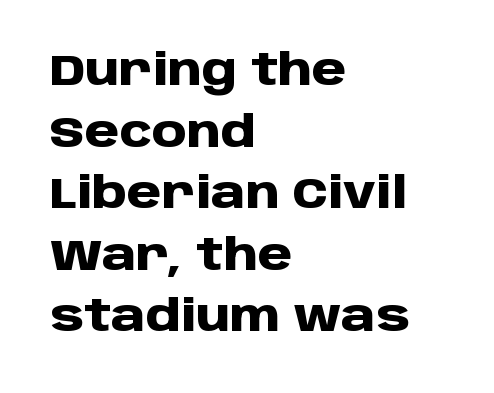
Q: Is the text bold? A: Yes.
Q: Is the text italic (slanted)? A: No, it is upright.
Q: Is the typeface a serif or a sans-serif typeface? A: Sans-serif.
Q: Is the text underlined? A: No.
Q: How is the paragraph aligned? A: Left-aligned.
Q: Is the spacing between letters normal or unusually wide? A: Normal.
Q: Is the spacing between lines tight, normal or loose? A: Normal.
Q: Width (condensed, normal, or wide)? A: Normal.
Q: Stroke contrast? A: Low.
Q: x-height? A: Large.
Q: Monospaced? A: No.
